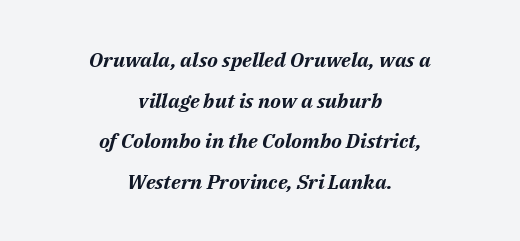
Notice how the stems are inclined rather than vertical — that's the hallmark of italics. The strip under each line holds only bare page. The passage shown is emphatically bold. In CSS terms this would be text-align: center. Is there much room between lines? Yes — plenty of vertical air separates them.
